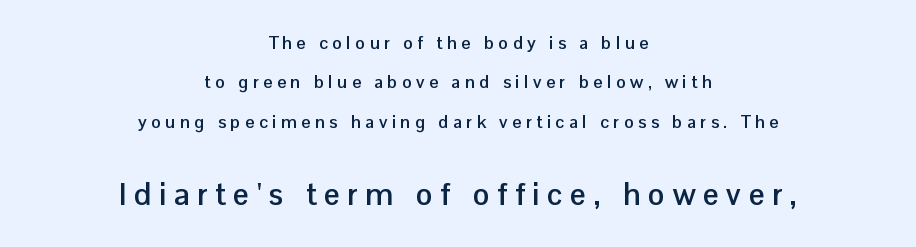
Airy leading. Words float on clear page, feet unadorned. Spacing between characters has been opened up far beyond the box default. The font family rendered here belongs to the sans-serif group. The glyphs have the mass of a bold cut.
